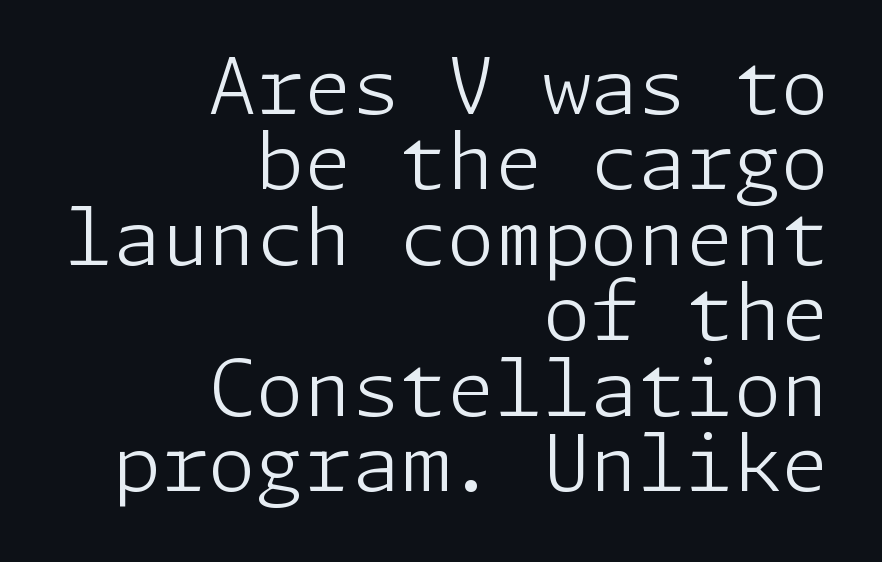
The image shows 77 px light sans-serif type, upright; set right-aligned, tight line spacing (0.98x), normal letter spacing, not underlined; low stroke contrast and a medium x-height.
